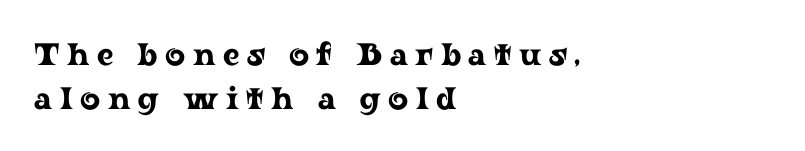
{"serif": "yes", "italic": "no", "width": "wide", "stroke_contrast": "low", "x_height": "medium", "monospaced": "no", "underline": "no", "align": "left", "line_spacing": "normal", "line_spacing_ratio": 1.42, "letter_spacing": "wide", "letter_spacing_em": 0.24, "glyph_px": 31}
